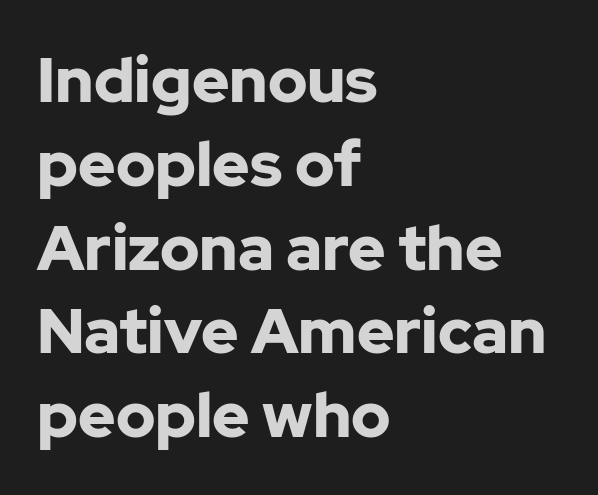
The horizontal fit of the characters is conventional and even. The letters carry no serifs — their stems end cleanly without finishing strokes. Bare-footed words on every line. A typesetter would call this proportional, since set widths differ per character.
